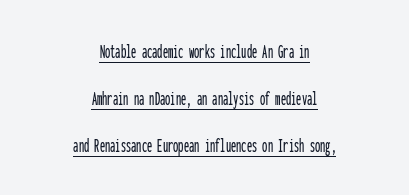
Q: Is the text italic (slanted)? A: No, it is upright.
Q: Is the text underlined? A: Yes.
Q: How is the paragraph aligned? A: Centered.
Q: Is the spacing between letters normal or unusually wide? A: Normal.
Q: Is the spacing between lines tight, normal or loose? A: Loose.
